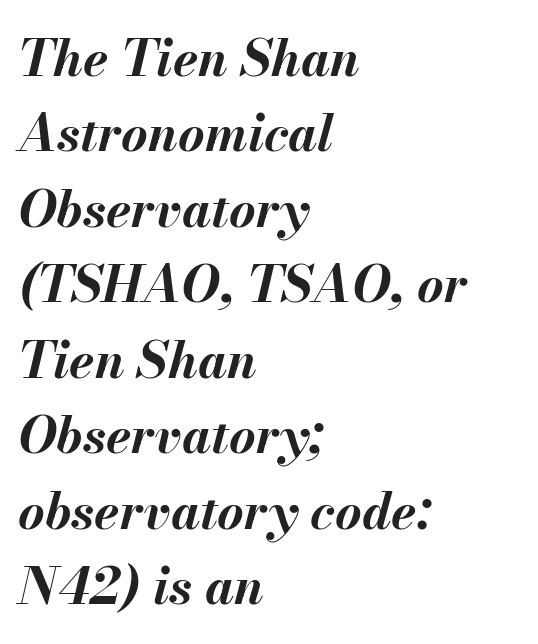
An italicized treatment has been applied to the whole sample. Varying glyph widths throughout — classic text-font behaviour. The paragraph has a hard left edge and a soft right edge. Unmarked baselines from the first word to the last.
